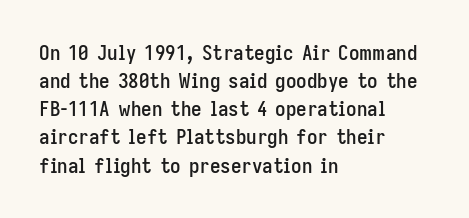
The image shows 21 px text type, upright; set left-aligned, normal line spacing (1.34x), normal letter spacing, not underlined.
